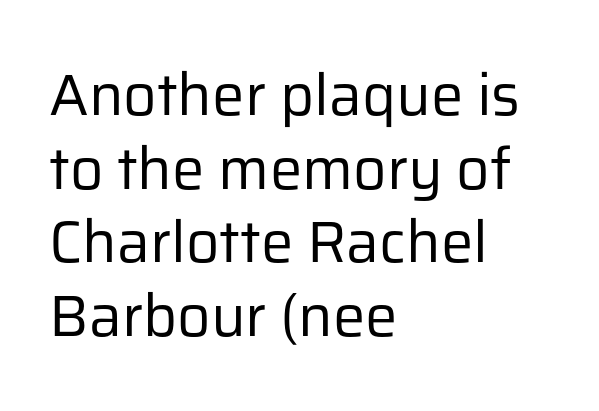
Q: Is the text bold? A: No.
Q: Is the text italic (slanted)? A: No, it is upright.
Q: Is the typeface a serif or a sans-serif typeface? A: Sans-serif.
Q: Is the text underlined? A: No.
Q: How is the paragraph aligned? A: Left-aligned.
Q: Is the spacing between letters normal or unusually wide? A: Normal.
Q: Is the spacing between lines tight, normal or loose? A: Normal.
Q: Width (condensed, normal, or wide)? A: Normal.
Q: Stroke contrast? A: Low.
Q: x-height? A: Medium.
Q: Monospaced? A: No.
